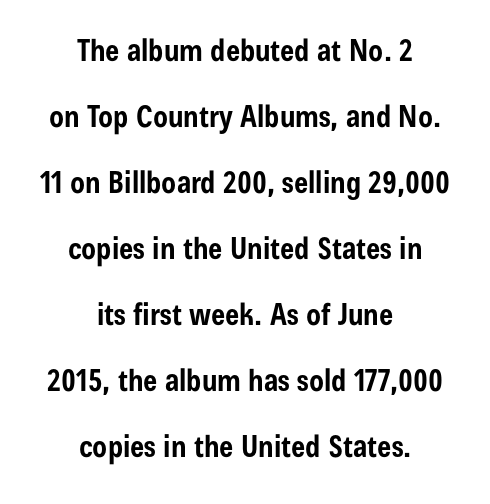
{"serif": "no", "italic": "no", "bold": "yes", "weight": "bold", "width": "condensed", "stroke_contrast": "low", "x_height": "medium", "monospaced": "no", "underline": "no", "align": "center", "line_spacing": "loose", "line_spacing_ratio": 2.2, "letter_spacing": "normal", "letter_spacing_em": 0.0, "glyph_px": 30}
